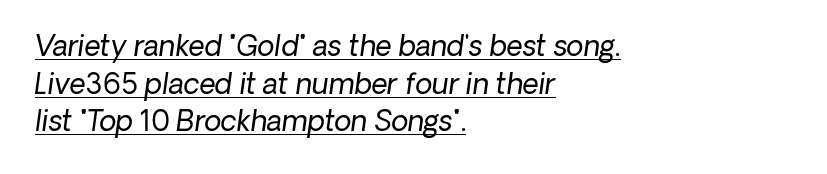
Notice how the stems are inclined rather than vertical — that's the hallmark of italics. Casual observation: everything's shoved over to the left. This is underlined copy, the kind a proofreader might mark for attention. The gaps between neighbouring characters are ordinary and unremarkable. The weight tops out at a normal text grade.
